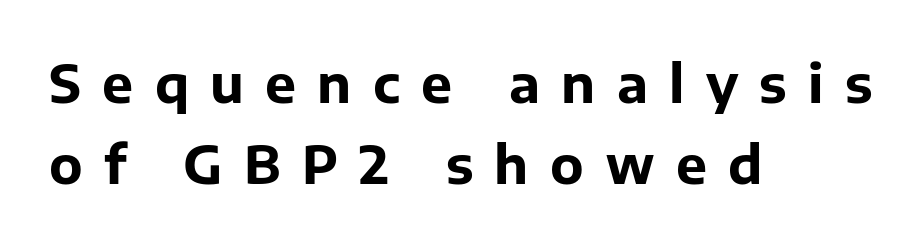
The image shows 52 px bold sans-serif type, upright; set left-aligned, normal line spacing (1.56x), unusually wide letter spacing (+0.41 em), not underlined; low stroke contrast and a medium x-height.
